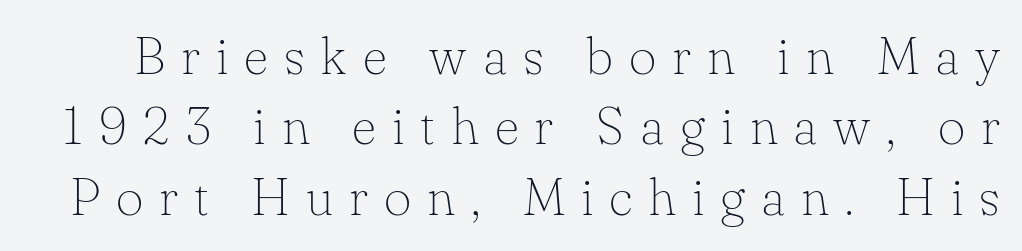
The image shows 53 px thin serif type, upright; set normal line spacing (1.33x), unusually wide letter spacing (+0.3 em), not underlined; low stroke contrast and a small x-height.
